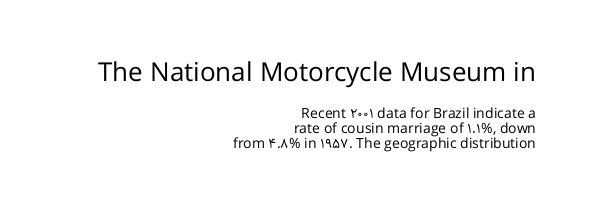
The image shows 26 px text type, upright; set right-aligned, tight line spacing (1.07x), normal letter spacing, not underlined; the first (top) block is 1.86x larger.
